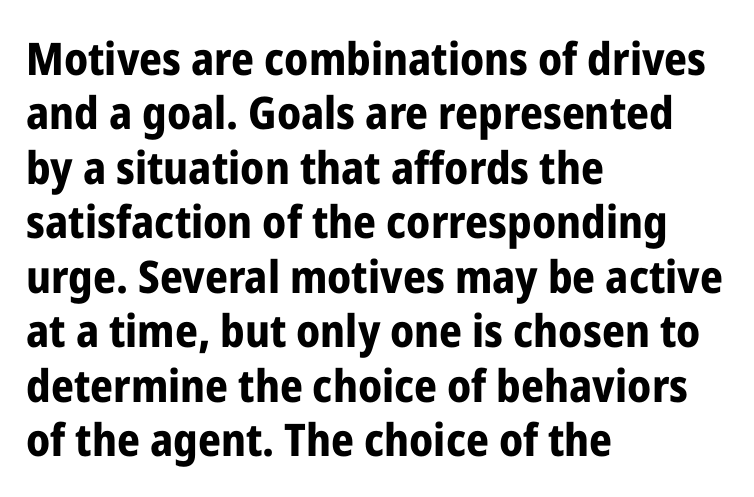
{"serif": "no", "italic": "no", "bold": "yes", "weight": "bold", "width": "condensed", "stroke_contrast": "low", "x_height": "medium", "monospaced": "no", "underline": "no", "align": "left", "line_spacing_ratio": 1.21, "letter_spacing": "normal", "letter_spacing_em": 0.0, "glyph_px": 45}
